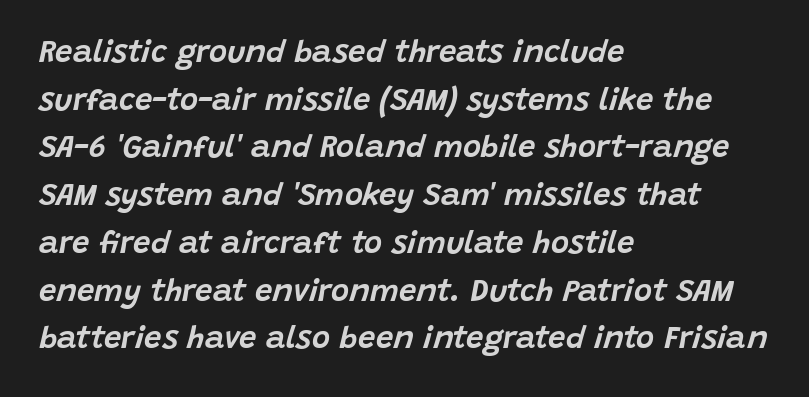
When letters slant like this, we call the style italic. The paragraph has a hard left edge and a soft right edge. Varying glyph widths throughout — classic text-font behaviour. Glyph-to-glyph distance matches everyday printed text.
